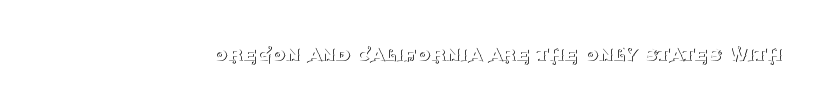
The type is set solid horizontally, with unmodified tracking. Words float on clear page, feet unadorned. A quiet, ordinary-to-light weight characterises the typeface. The type sits square on the baseline with zero lean.
